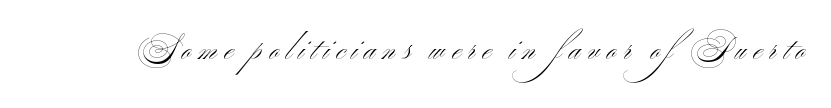
Q: Is the text bold? A: No.
Q: Is the text italic (slanted)? A: Yes.
Q: Is the typeface a serif or a sans-serif typeface? A: Sans-serif.
Q: Is the text underlined? A: No.
Q: Is the spacing between letters normal or unusually wide? A: Unusually wide.
Q: Width (condensed, normal, or wide)? A: Wide.
Q: Stroke contrast? A: Medium.
Q: x-height? A: Small.
Q: Monospaced? A: No.
